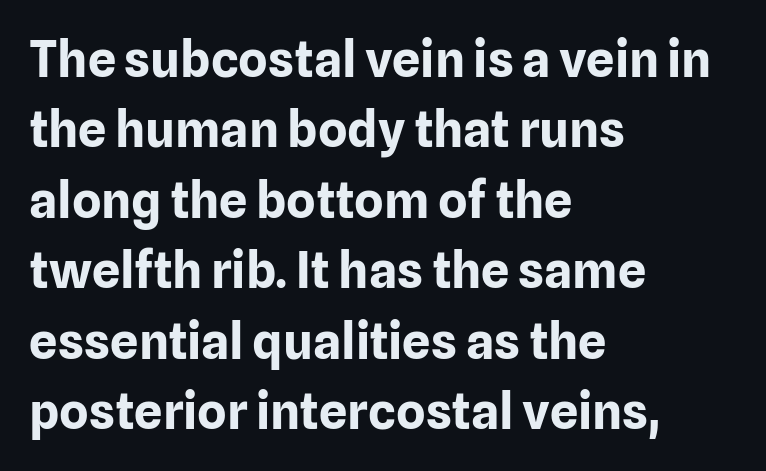
The line-height multiplier appears to be the usual default. The passage shown has conventional tracking throughout. Descender tails drop into unmarked territory. The strokes are fattened all the way to bold.
